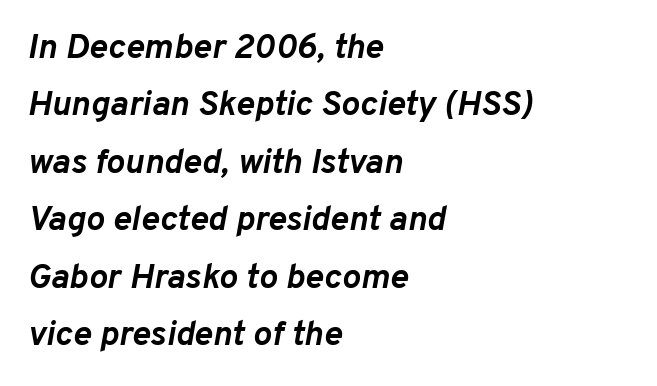
Q: Is the text bold? A: Yes.
Q: Is the text italic (slanted)? A: Yes, it leans right by about 10 degrees.
Q: Is the text underlined? A: No.
Q: How is the paragraph aligned? A: Left-aligned.
Q: Is the spacing between letters normal or unusually wide? A: Normal.
Q: Is the spacing between lines tight, normal or loose? A: Normal.
Q: Width (condensed, normal, or wide)? A: Normal.
Q: Stroke contrast? A: Low.
Q: x-height? A: Medium.
Q: Monospaced? A: No.
